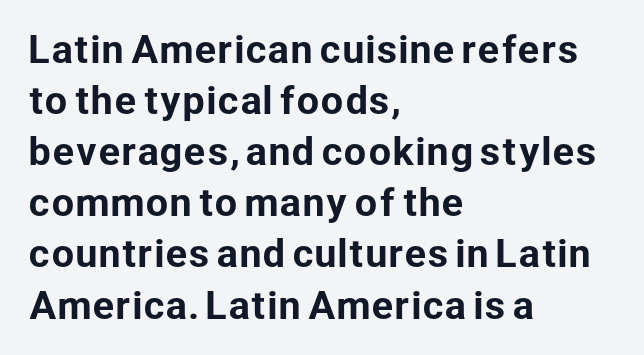
{"serif": "no", "italic": "no", "width": "normal", "stroke_contrast": "low", "x_height": "medium", "monospaced": "no", "underline": "no", "align": "left", "line_spacing": "normal", "line_spacing_ratio": 1.42, "letter_spacing": "normal", "letter_spacing_em": 0.0, "glyph_px": 36}
